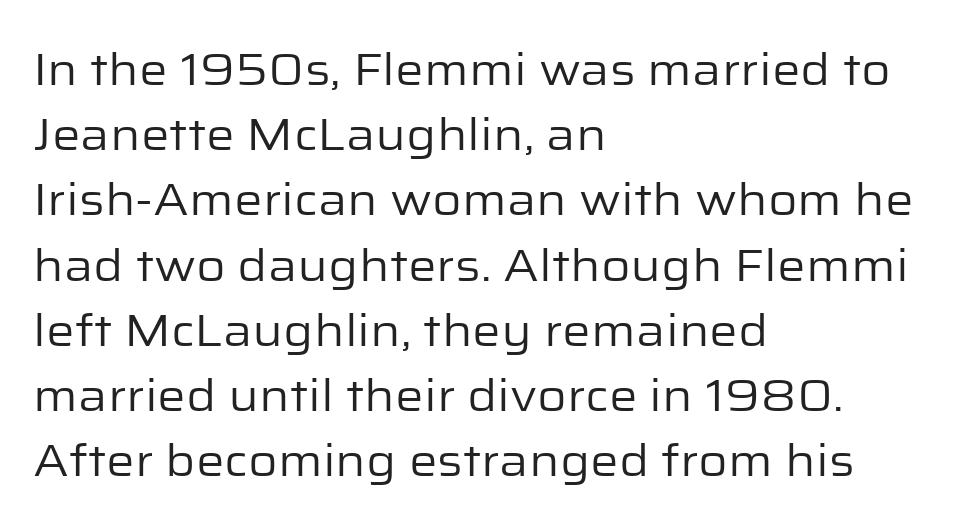
{"serif": "no", "italic": "no", "bold": "no", "weight": "regular", "width": "normal", "stroke_contrast": "low", "x_height": "medium", "monospaced": "no", "underline": "no", "align": "left", "line_spacing": "normal", "line_spacing_ratio": 1.45, "letter_spacing": "normal", "letter_spacing_em": 0.0, "glyph_px": 45}
